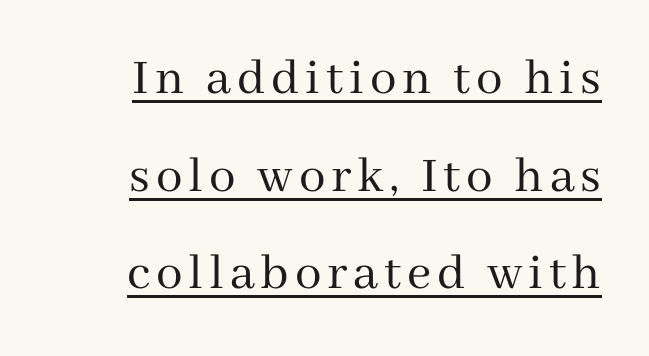
The image shows 53 px regular-weight serif type, upright; set line spacing 1.84x, underlined; medium stroke contrast and a medium x-height.
